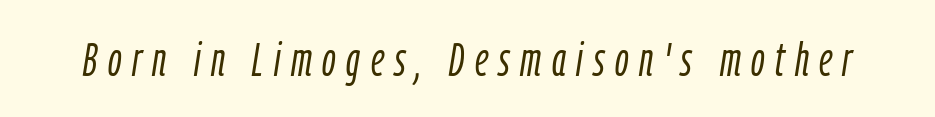
{"italic": "yes", "lean": "right", "slant_degrees": 9, "bold": "no", "weight": "light", "width": "condensed", "stroke_contrast": "low", "x_height": "medium", "monospaced": "no", "underline": "no", "letter_spacing": "wide", "letter_spacing_em": 0.22, "glyph_px": 47}
